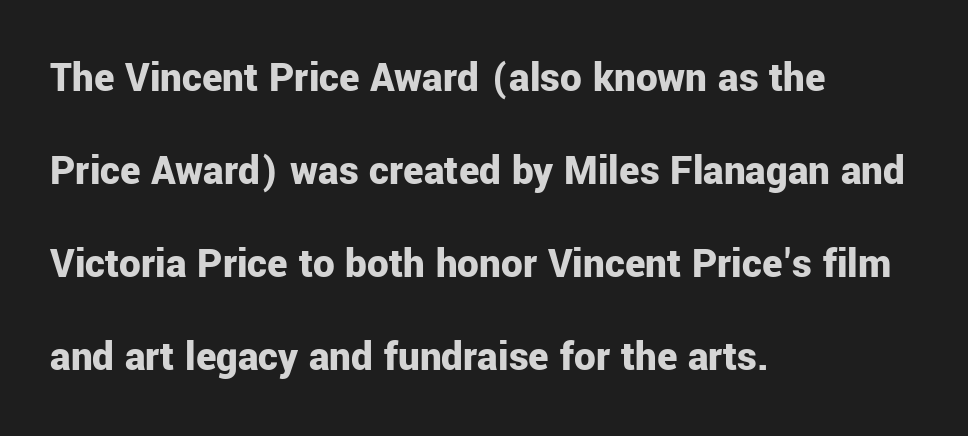
The image shows 43 px bold sans-serif type, upright; set left-aligned, loose line spacing (2.16x), normal letter spacing, not underlined; low stroke contrast and a medium x-height.
